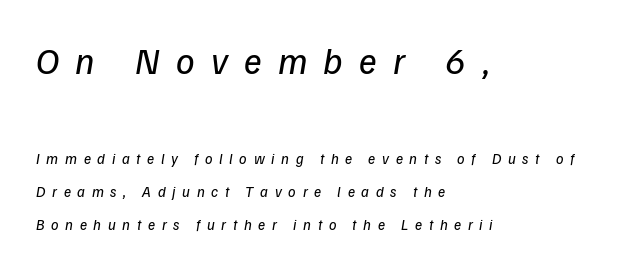
It's the slanting kind of type. Each word looks stretched out because of the extra space between its letters. The space directly below the letters is spotless. Line starts are locked; line ends wander. Is there much room between lines? Yes — plenty of vertical air separates them.
